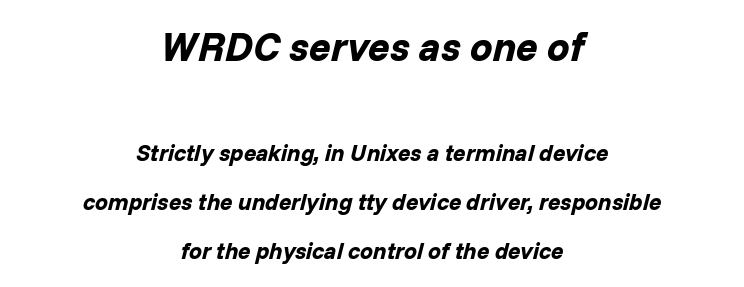
{"italic": "yes", "lean": "right", "slant_degrees": 14, "bold": "yes", "weight": "bold", "width": "normal", "stroke_contrast": "low", "x_height": "medium", "monospaced": "no", "underline": "no", "align": "center", "line_spacing": "loose", "line_spacing_ratio": 2.13, "letter_spacing": "normal", "letter_spacing_em": 0.0, "larger_block": "first", "size_ratio": 1.74, "glyph_px": 40}
